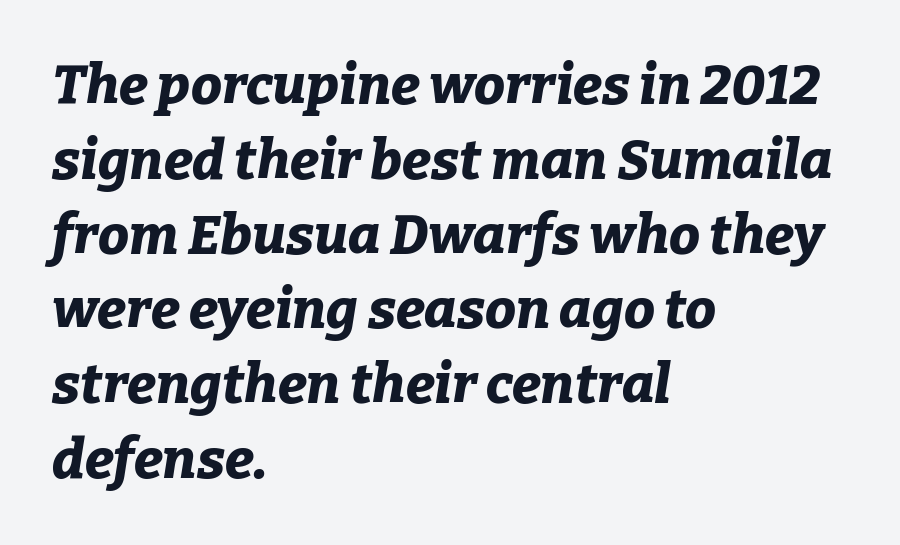
Q: Is the text bold? A: Yes.
Q: Is the text italic (slanted)? A: Yes, it leans right by about 9 degrees.
Q: Is the text underlined? A: No.
Q: How is the paragraph aligned? A: Left-aligned.
Q: Is the spacing between letters normal or unusually wide? A: Normal.
Q: Is the spacing between lines tight, normal or loose? A: Normal.
Q: Width (condensed, normal, or wide)? A: Normal.
Q: Stroke contrast? A: Low.
Q: x-height? A: Medium.
Q: Monospaced? A: No.
